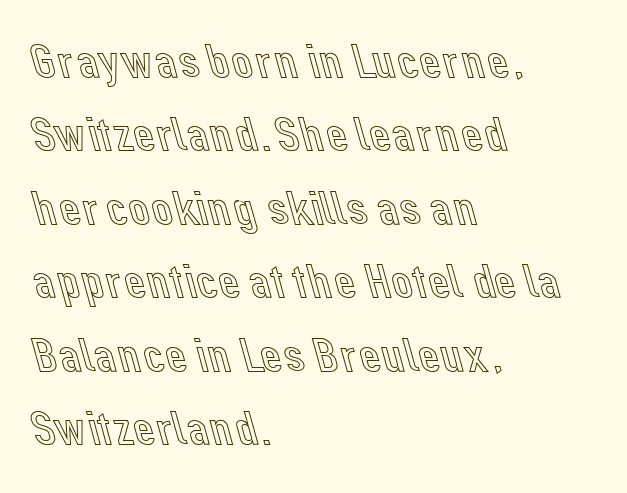
{"width": "normal", "x_height": "medium", "monospaced": "no", "underline": "no", "align": "left", "line_spacing": "normal", "line_spacing_ratio": 1.53, "letter_spacing": "normal", "letter_spacing_em": 0.0, "glyph_px": 48}
